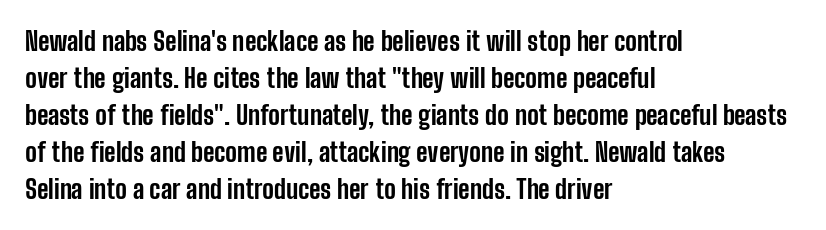
Q: Is the text bold? A: Yes.
Q: Is the text italic (slanted)? A: No, it is upright.
Q: Is the text underlined? A: No.
Q: How is the paragraph aligned? A: Left-aligned.
Q: Is the spacing between letters normal or unusually wide? A: Normal.
Q: Is the spacing between lines tight, normal or loose? A: Normal.
